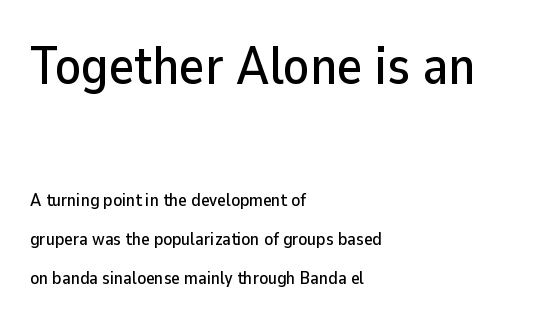
Nobody touched the tracking dial on this one. Designer's note — italics off, roman on. Check where the strokes stop: nothing finishes them off — pure sans. Of the two passages, the one on top uses the larger point size. Character widths vary here, with narrow letters taking less room than wide ones. Is there much room between lines? Yes — plenty of vertical air separates them.
